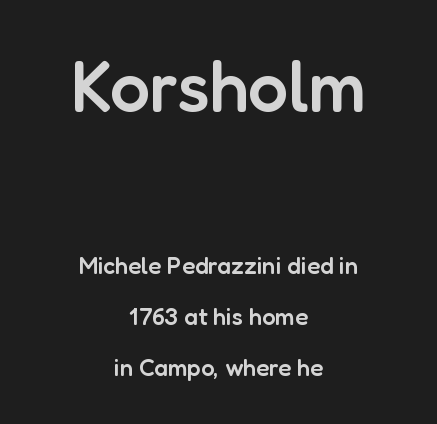
The foot of each line stays bare and open. This sample has the flowing, uneven cadence of proportional lettering. The letters sit at their default tracking, neither squeezed nor spread. The block of text is sparse from top to bottom, with ample space between rows.
